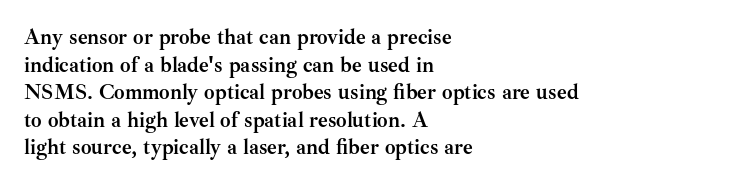
The image shows 21 px bold type, upright; set left-aligned, normal line spacing (1.31x), normal letter spacing, not underlined.
